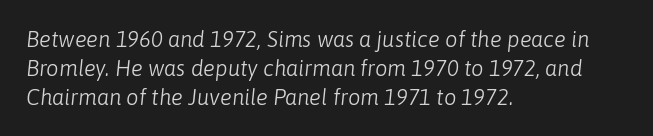
Q: Is the text bold? A: No.
Q: Is the text italic (slanted)? A: Yes, it leans right by about 6 degrees.
Q: Is the text underlined? A: No.
Q: How is the paragraph aligned? A: Left-aligned.
Q: Is the spacing between letters normal or unusually wide? A: Normal.
Q: Is the spacing between lines tight, normal or loose? A: Normal.
